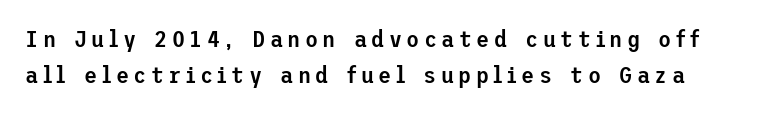
Q: Is the text bold? A: Semi-bold.
Q: Is the text italic (slanted)? A: No, it is upright.
Q: Is the text underlined? A: No.
Q: Is the spacing between lines tight, normal or loose? A: Normal.
